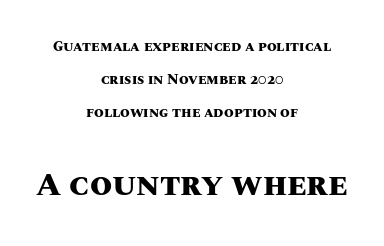
Q: Is the text bold? A: Yes.
Q: Is the text italic (slanted)? A: No, it is upright.
Q: Is the text underlined? A: No.
Q: How is the paragraph aligned? A: Centered.
Q: Is the spacing between letters normal or unusually wide? A: Normal.
Q: Is the spacing between lines tight, normal or loose? A: Loose.
Q: Which block of text is set in a larger size, the first (top) or the second (bottom)? A: The second (bottom) one.
Q: Width (condensed, normal, or wide)? A: Normal.
Q: Stroke contrast? A: Medium.
Q: x-height? A: Large.
Q: Monospaced? A: No.
